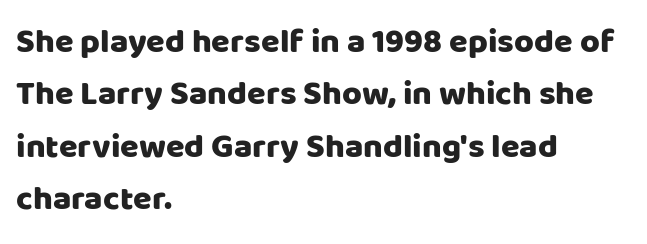
Q: Is the text italic (slanted)? A: No, it is upright.
Q: Is the typeface a serif or a sans-serif typeface? A: Sans-serif.
Q: Is the text underlined? A: No.
Q: How is the paragraph aligned? A: Left-aligned.
Q: Is the spacing between letters normal or unusually wide? A: Normal.
Q: Is the spacing between lines tight, normal or loose? A: Normal.
Q: Width (condensed, normal, or wide)? A: Normal.
Q: Stroke contrast? A: Low.
Q: x-height? A: Large.
Q: Monospaced? A: No.
